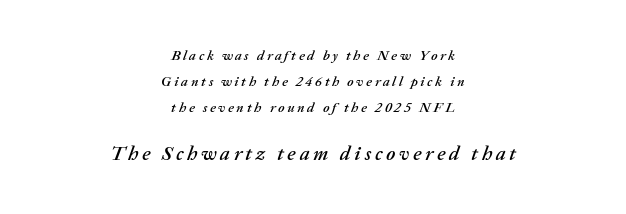
{"italic": "yes", "lean": "right", "slant_degrees": 20, "underline": "no", "align": "center", "line_spacing_ratio": 1.87, "larger_block": "second", "size_ratio": 1.43, "glyph_px": 20}
